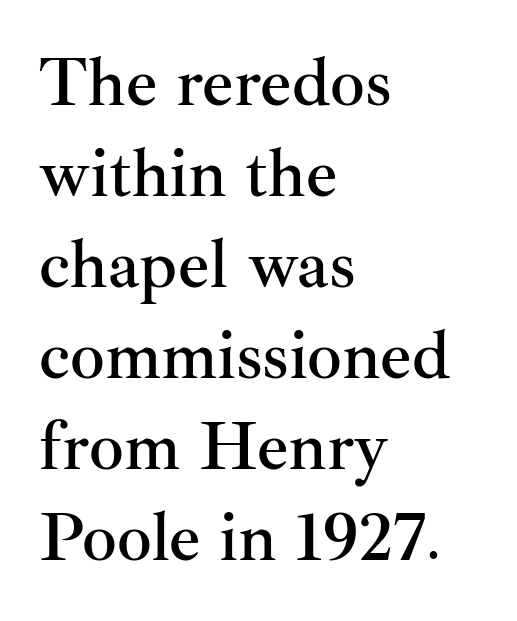
{"serif": "yes", "italic": "no", "width": "normal", "stroke_contrast": "medium", "x_height": "small", "monospaced": "no", "underline": "no", "align": "left", "line_spacing": "normal", "line_spacing_ratio": 1.32, "letter_spacing": "normal", "letter_spacing_em": 0.0, "glyph_px": 69}
